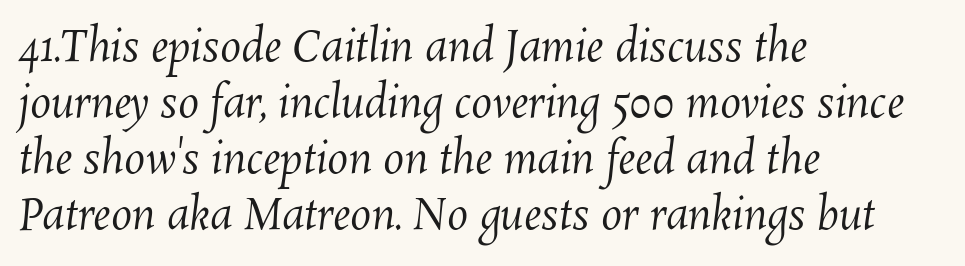
The image shows 42 px regular-weight type; set left-aligned, normal line spacing (1.33x), normal letter spacing, not underlined; medium stroke contrast and a medium x-height.
